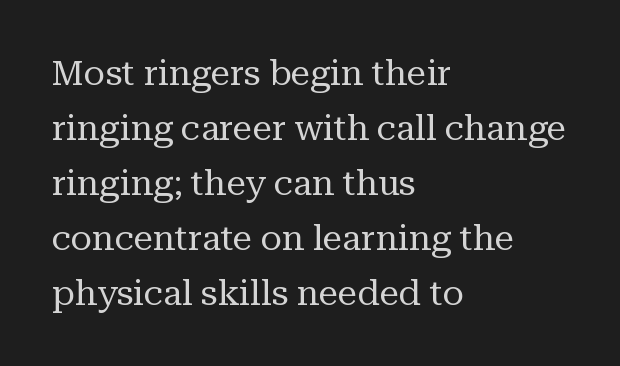
Q: Is the text bold? A: No.
Q: Is the text italic (slanted)? A: No, it is upright.
Q: Is the typeface a serif or a sans-serif typeface? A: Serif.
Q: Is the text underlined? A: No.
Q: How is the paragraph aligned? A: Left-aligned.
Q: Is the spacing between letters normal or unusually wide? A: Normal.
Q: Is the spacing between lines tight, normal or loose? A: Normal.
Q: Width (condensed, normal, or wide)? A: Normal.
Q: Stroke contrast? A: Medium.
Q: x-height? A: Medium.
Q: Monospaced? A: No.
